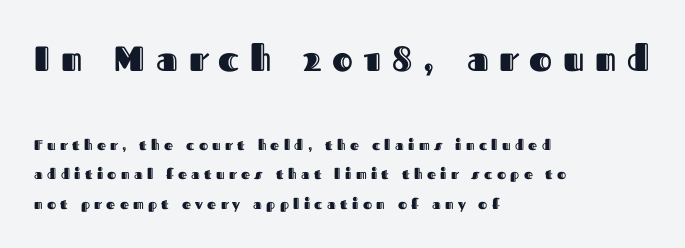
These lines are rendered in a variable-pitch font. The space directly below the letters is spotless. Whoever set this made the first block the dominant, larger element. Style check: upright. Look at the tracking — it's clearly loosened, letters drifting apart.
